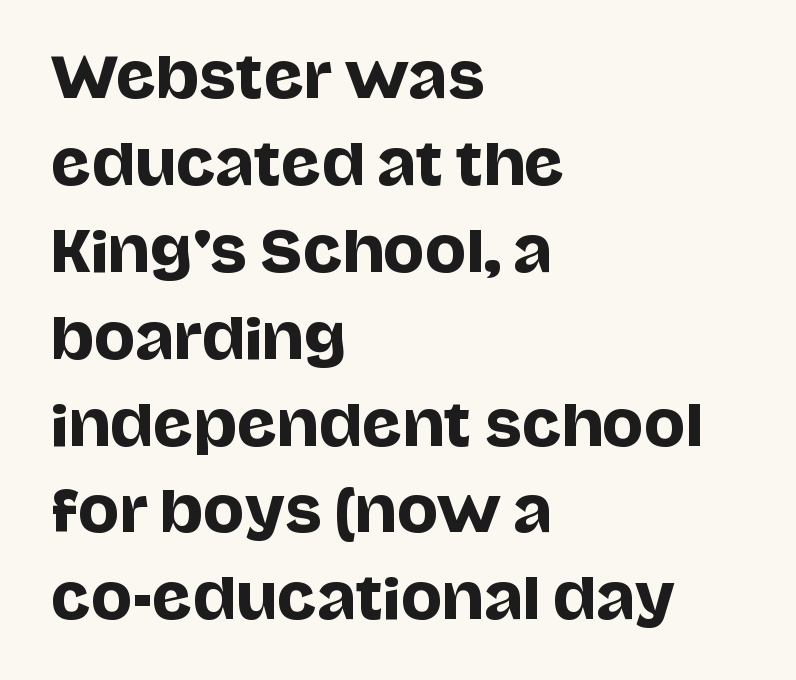
Q: Is the text italic (slanted)? A: No, it is upright.
Q: Is the typeface a serif or a sans-serif typeface? A: Sans-serif.
Q: Is the text underlined? A: No.
Q: How is the paragraph aligned? A: Left-aligned.
Q: Is the spacing between letters normal or unusually wide? A: Normal.
Q: Is the spacing between lines tight, normal or loose? A: Normal.
Q: Width (condensed, normal, or wide)? A: Normal.
Q: Stroke contrast? A: Low.
Q: x-height? A: Large.
Q: Monospaced? A: No.
